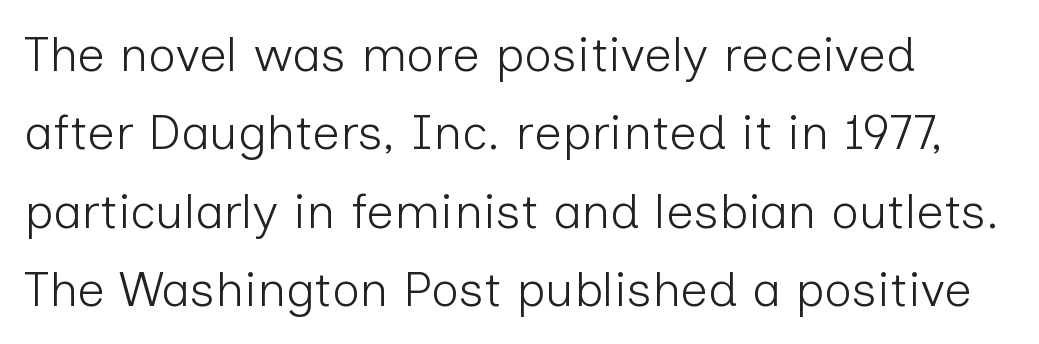
Q: Is the text bold? A: No.
Q: Is the text italic (slanted)? A: No, it is upright.
Q: Is the typeface a serif or a sans-serif typeface? A: Sans-serif.
Q: Is the text underlined? A: No.
Q: Is the spacing between letters normal or unusually wide? A: Normal.
Q: Is the spacing between lines tight, normal or loose? A: Normal.
Q: Width (condensed, normal, or wide)? A: Normal.
Q: Stroke contrast? A: Low.
Q: x-height? A: Medium.
Q: Monospaced? A: No.
